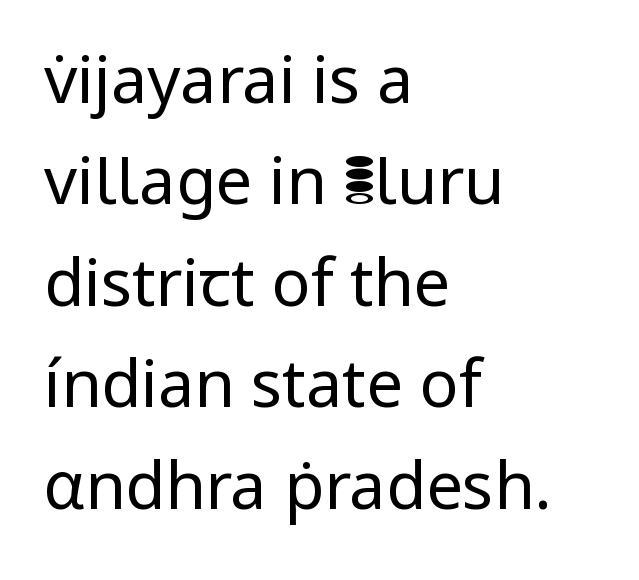
The image shows 65 px regular-weight sans-serif type, upright; set left-aligned, normal line spacing (1.56x), normal letter spacing, not underlined; low stroke contrast and a medium x-height.
